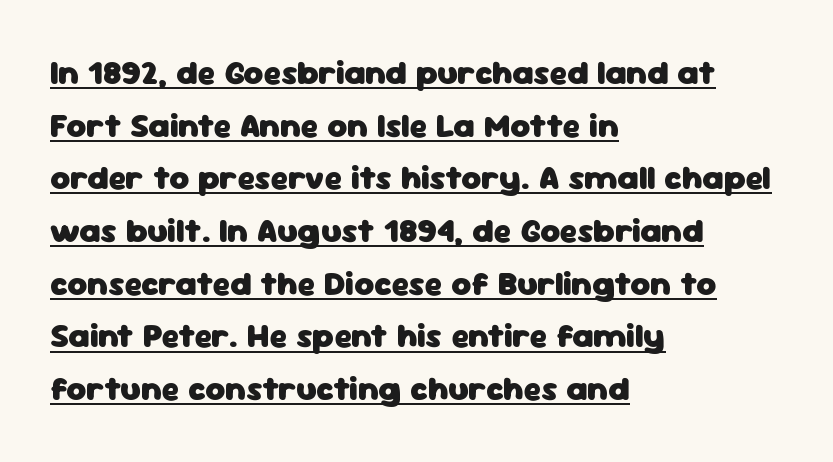
Q: Is the text bold? A: Yes.
Q: Is the text italic (slanted)? A: No, it is upright.
Q: Is the typeface a serif or a sans-serif typeface? A: Sans-serif.
Q: Is the text underlined? A: Yes.
Q: How is the paragraph aligned? A: Left-aligned.
Q: Is the spacing between letters normal or unusually wide? A: Normal.
Q: Is the spacing between lines tight, normal or loose? A: Normal.
Q: Width (condensed, normal, or wide)? A: Normal.
Q: Stroke contrast? A: Low.
Q: x-height? A: Medium.
Q: Monospaced? A: No.
